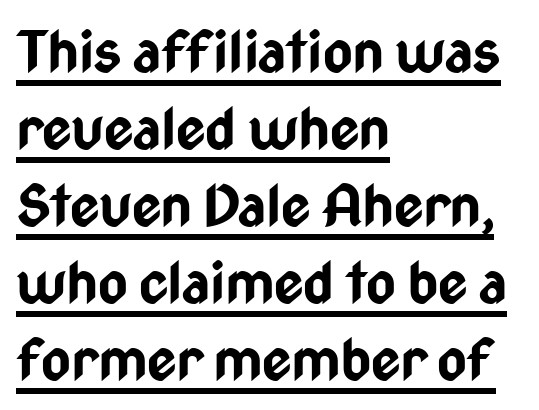
Q: Is the text bold? A: Yes.
Q: Is the text italic (slanted)? A: No, it is upright.
Q: Is the typeface a serif or a sans-serif typeface? A: Sans-serif.
Q: Is the text underlined? A: Yes.
Q: How is the paragraph aligned? A: Left-aligned.
Q: Is the spacing between letters normal or unusually wide? A: Normal.
Q: Is the spacing between lines tight, normal or loose? A: Normal.
Q: Width (condensed, normal, or wide)? A: Condensed.
Q: Stroke contrast? A: Low.
Q: x-height? A: Medium.
Q: Monospaced? A: No.
